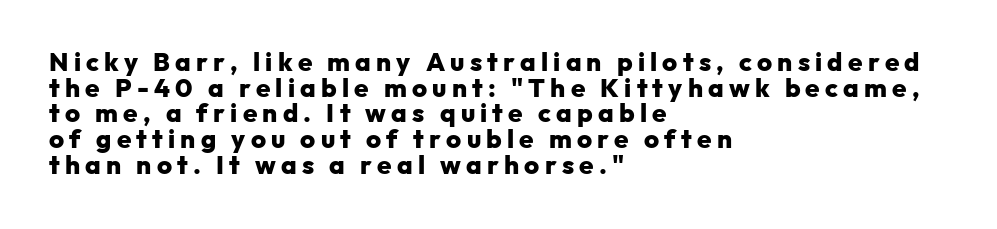
Clear beneath every line of the passage. Does the copy run flush right? No — it runs flush left. The horizontal fit of the characters is loose and conspicuously gappy. Heft: maximum for text — a bold. Rendered with straight, roman letterforms.
